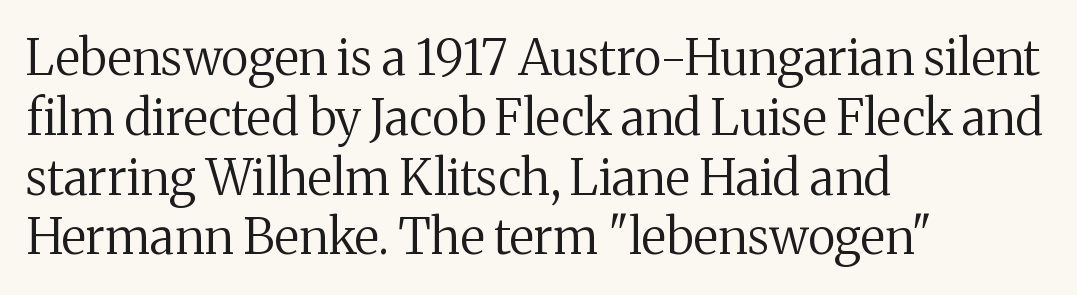
On a weight scale, this lands at 450 or below. The type family on display is of the serif kind. Vertical strokes here are truly vertical. Students, note that the glyphs here touch the page at normal intervals. Varying glyph widths throughout — classic text-font behaviour.
